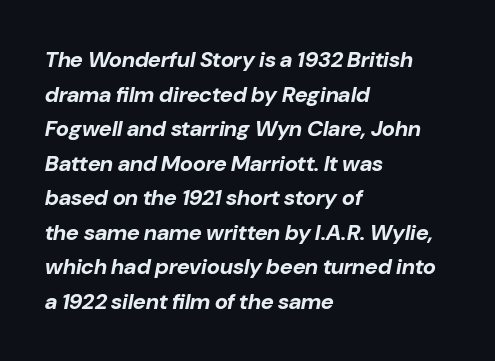
Q: Is the text bold? A: Yes.
Q: Is the text italic (slanted)? A: Yes, it leans right by about 10 degrees.
Q: Is the text underlined? A: No.
Q: How is the paragraph aligned? A: Left-aligned.
Q: Is the spacing between letters normal or unusually wide? A: Normal.
Q: Is the spacing between lines tight, normal or loose? A: Normal.
